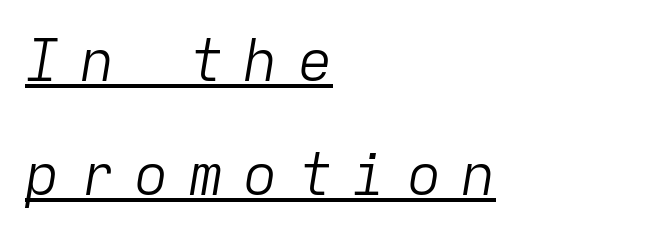
Q: Is the text bold? A: No.
Q: Is the text italic (slanted)? A: Yes, it leans right by about 9 degrees.
Q: Is the text underlined? A: Yes.
Q: How is the paragraph aligned? A: Left-aligned.
Q: Is the spacing between letters normal or unusually wide? A: Unusually wide.
Q: Is the spacing between lines tight, normal or loose? A: Loose.
Q: Width (condensed, normal, or wide)? A: Normal.
Q: Stroke contrast? A: Low.
Q: x-height? A: Medium.
Q: Monospaced? A: Yes.
